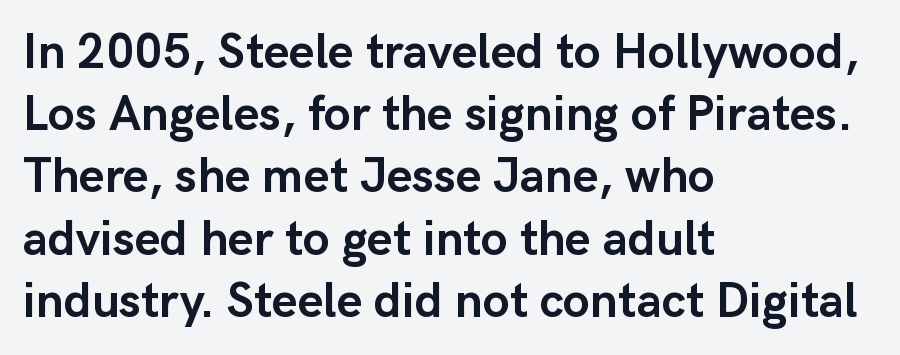
Spacing verdict: proportional, widths tailored to each character. The foot of each line stays bare and open. Ordinary non-slanted type is in use. The type family on display is of the sans-serif kind.
